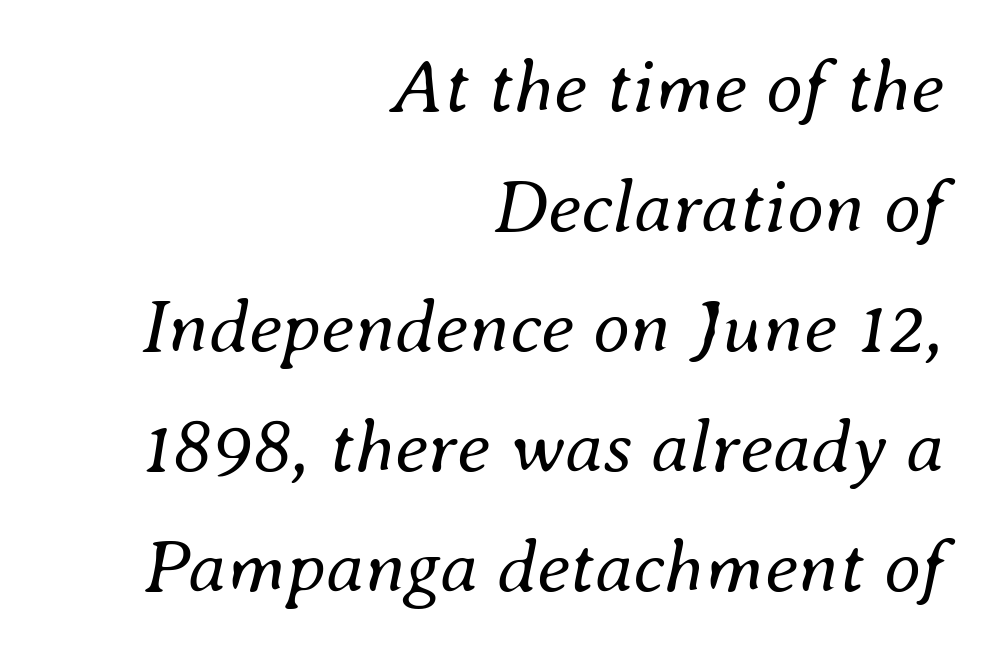
Q: Is the text bold? A: No.
Q: Is the text italic (slanted)? A: Yes, it leans right by about 8 degrees.
Q: Is the text underlined? A: No.
Q: How is the paragraph aligned? A: Right-aligned.
Q: Is the spacing between letters normal or unusually wide? A: Normal.
Q: Is the spacing between lines tight, normal or loose? A: Normal.
Q: Width (condensed, normal, or wide)? A: Normal.
Q: Stroke contrast? A: Medium.
Q: x-height? A: Small.
Q: Monospaced? A: No.
